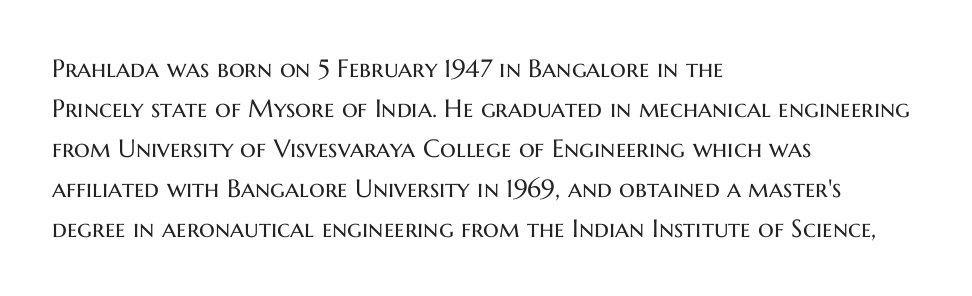
Q: Is the text bold? A: No.
Q: Is the text italic (slanted)? A: No, it is upright.
Q: Is the text underlined? A: No.
Q: How is the paragraph aligned? A: Left-aligned.
Q: Is the spacing between letters normal or unusually wide? A: Normal.
Q: Is the spacing between lines tight, normal or loose? A: Normal.
